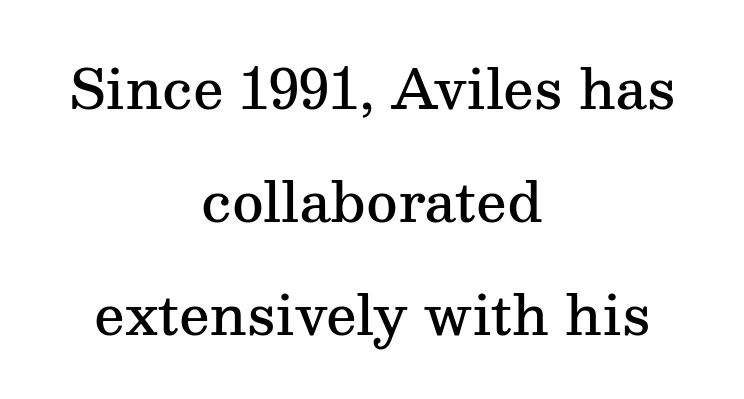
{"serif": "yes", "italic": "no", "bold": "semi", "weight": "semibold", "width": "normal", "stroke_contrast": "medium", "x_height": "medium", "monospaced": "no", "underline": "no", "align": "center", "line_spacing": "loose", "line_spacing_ratio": 2.09, "letter_spacing": "normal", "letter_spacing_em": 0.0, "glyph_px": 54}
